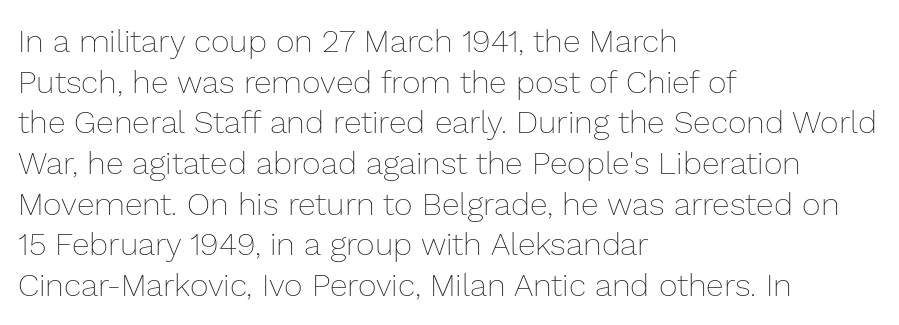
The image shows 32 px thin type, upright; set left-aligned, normal line spacing (1.27x), normal letter spacing, not underlined; low stroke contrast and a medium x-height.
